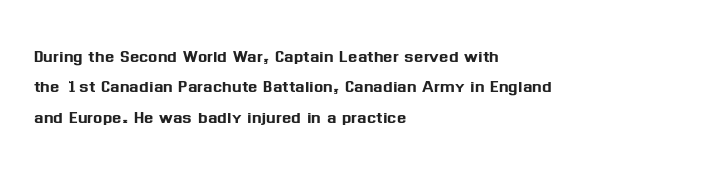
{"italic": "no", "underline": "no", "align": "left", "line_spacing": "normal", "line_spacing_ratio": 1.38, "letter_spacing": "normal", "letter_spacing_em": 0.0, "glyph_px": 22}
